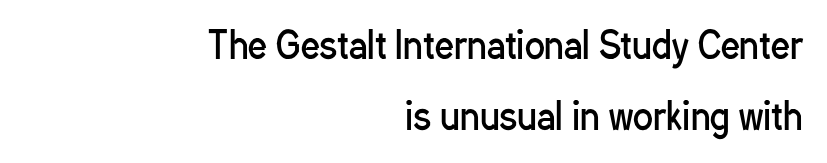
{"serif": "no", "italic": "no", "bold": "no", "weight": "regular", "width": "condensed", "stroke_contrast": "low", "x_height": "medium", "monospaced": "no", "underline": "no", "align": "right", "line_spacing": "loose", "line_spacing_ratio": 1.93, "letter_spacing": "normal", "letter_spacing_em": 0.0, "glyph_px": 37}
